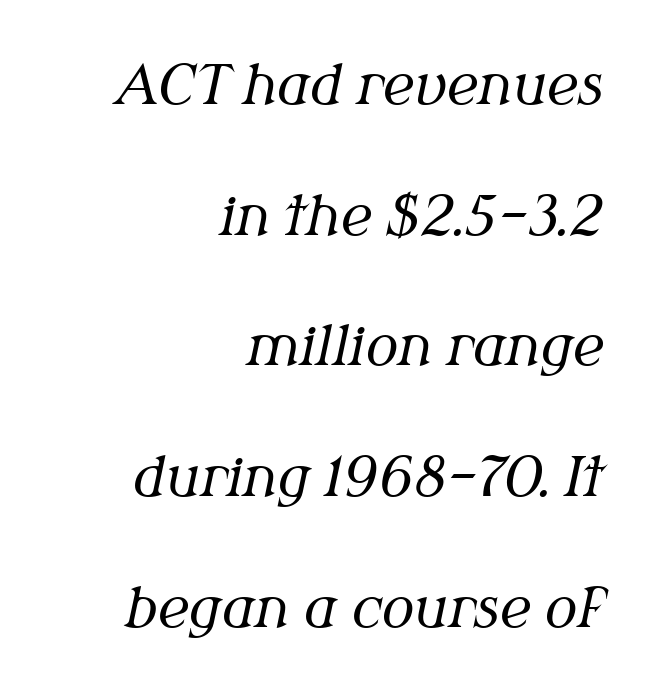
Q: Is the text bold? A: No.
Q: Is the text italic (slanted)? A: Yes, it leans right by about 12 degrees.
Q: Is the typeface a serif or a sans-serif typeface? A: Serif.
Q: Is the text underlined? A: No.
Q: How is the paragraph aligned? A: Right-aligned.
Q: Is the spacing between letters normal or unusually wide? A: Normal.
Q: Is the spacing between lines tight, normal or loose? A: Loose.
Q: Width (condensed, normal, or wide)? A: Normal.
Q: Stroke contrast? A: Medium.
Q: x-height? A: Medium.
Q: Monospaced? A: No.
